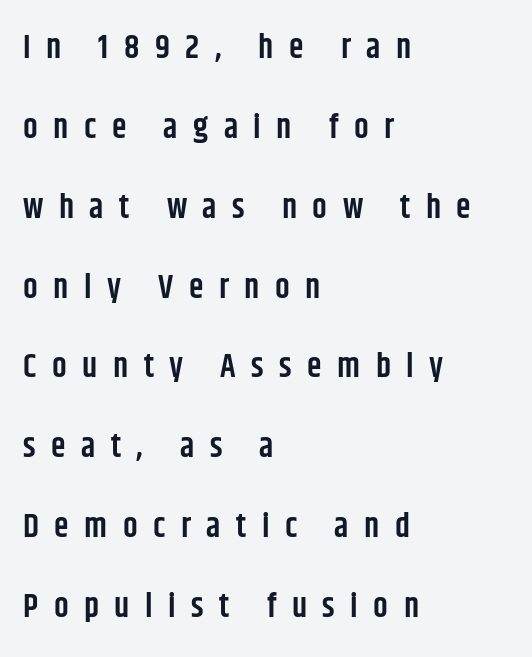
The image shows 33 px semibold, condensed sans-serif type, upright; set left-aligned, loose line spacing (2.42x), unusually wide letter spacing (+0.47 em), not underlined; low stroke contrast and a large x-height.
